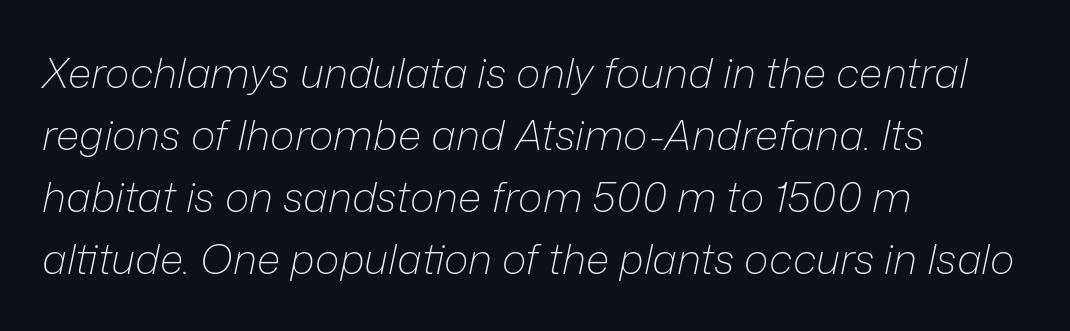
The image shows 42 px light type, italic (leaning right); set left-aligned, normal line spacing (1.48x), normal letter spacing, not underlined; low stroke contrast and a medium x-height.
